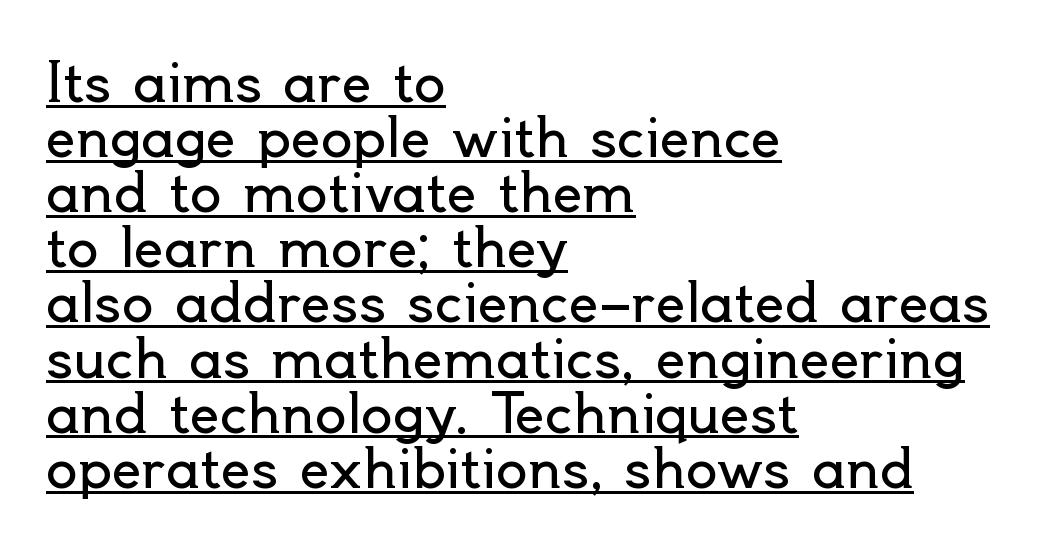
Note the varied advance widths — an 'i' is clearly narrower than an 'm'. Does the type have serifs? No, each stem ends abruptly. Every stem runs plumb, perpendicular to the baseline. This sample trades vertical openness for compactness between lines.
